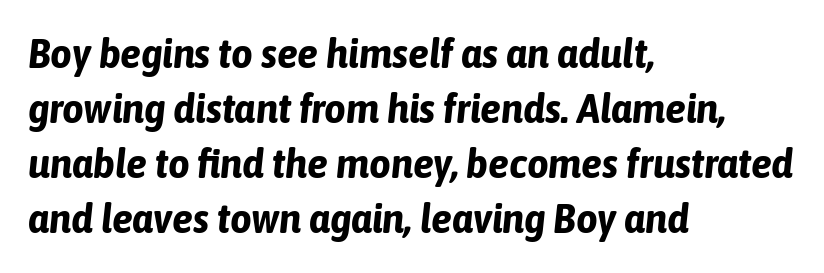
The image shows 42 px bold, condensed type, italic (leaning right); set left-aligned, normal line spacing (1.31x), normal letter spacing, not underlined; low stroke contrast and a medium x-height.
